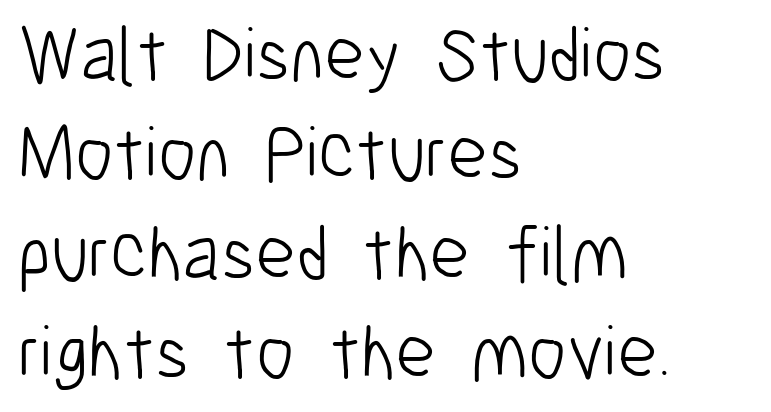
Q: Is the text bold? A: No.
Q: Is the text italic (slanted)? A: No, it is upright.
Q: Is the typeface a serif or a sans-serif typeface? A: Sans-serif.
Q: Is the text underlined? A: No.
Q: How is the paragraph aligned? A: Left-aligned.
Q: Is the spacing between letters normal or unusually wide? A: Normal.
Q: Is the spacing between lines tight, normal or loose? A: Normal.
Q: Width (condensed, normal, or wide)? A: Condensed.
Q: Stroke contrast? A: Low.
Q: x-height? A: Medium.
Q: Monospaced? A: No.
